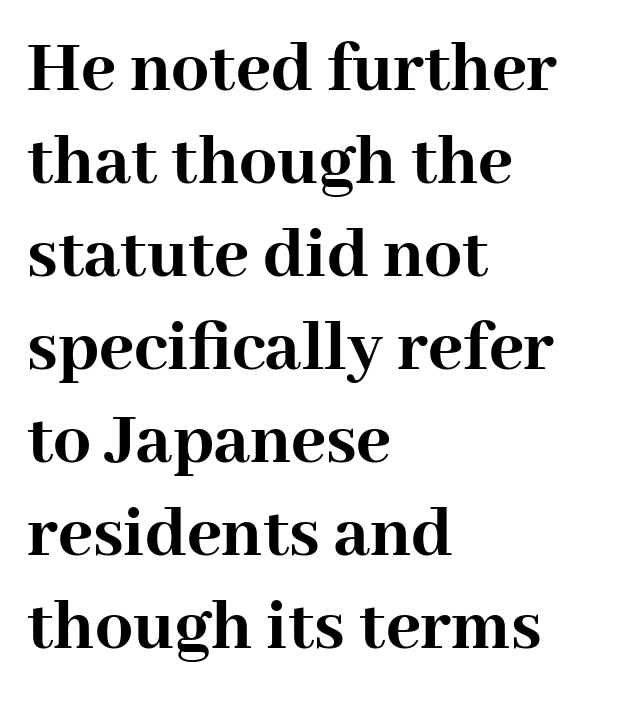
Q: Is the text bold? A: Yes.
Q: Is the text italic (slanted)? A: No, it is upright.
Q: Is the typeface a serif or a sans-serif typeface? A: Serif.
Q: Is the text underlined? A: No.
Q: How is the paragraph aligned? A: Left-aligned.
Q: Is the spacing between letters normal or unusually wide? A: Normal.
Q: Width (condensed, normal, or wide)? A: Normal.
Q: Stroke contrast? A: High.
Q: x-height? A: Medium.
Q: Monospaced? A: No.
